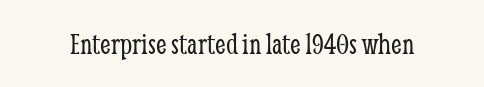
{"serif": "yes", "italic": "no", "bold": "no", "weight": "light", "width": "condensed", "stroke_contrast": "low", "x_height": "medium", "monospaced": "no", "underline": "no", "letter_spacing": "normal", "letter_spacing_em": 0.0, "glyph_px": 31}
